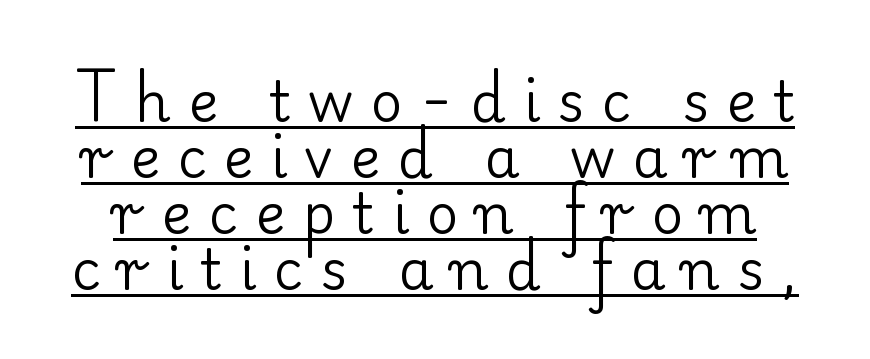
{"serif": "yes", "italic": "no", "bold": "no", "weight": "regular", "width": "normal", "stroke_contrast": "low", "x_height": "small", "monospaced": "no", "underline": "yes", "line_spacing": "tight", "line_spacing_ratio": 1.0, "letter_spacing": "wide", "letter_spacing_em": 0.31, "glyph_px": 56}
